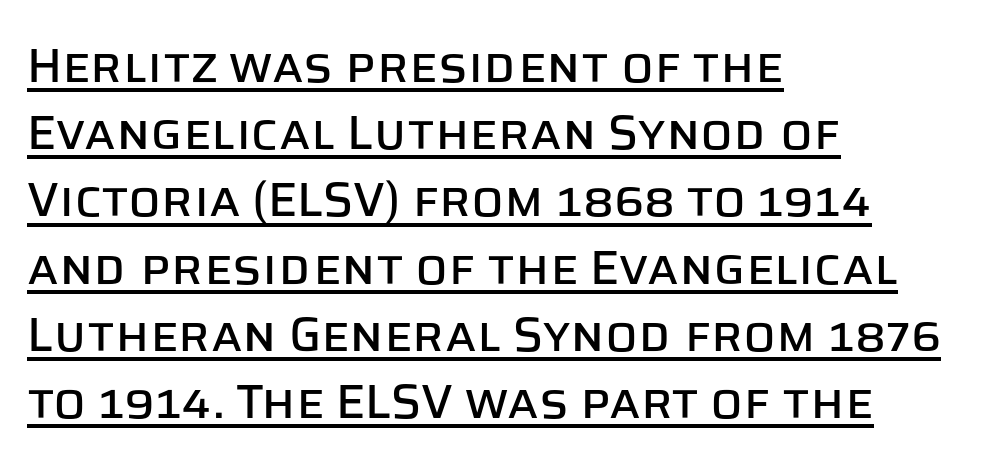
These lines were composed using upright roman letters. Beneath each row of characters lies a ruled line. To sum up the face: it is a sans, with no serifs. Compared with typical paragraphs, the rows here are spaced about the same. Note the varied advance widths — an 'i' is clearly narrower than an 'm'.
